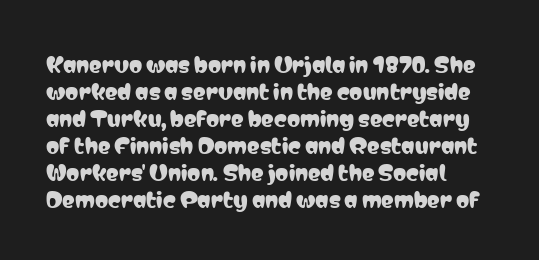
Q: Is the text italic (slanted)? A: No, it is upright.
Q: Is the text underlined? A: No.
Q: How is the paragraph aligned? A: Left-aligned.
Q: Is the spacing between letters normal or unusually wide? A: Normal.
Q: Is the spacing between lines tight, normal or loose? A: Normal.
